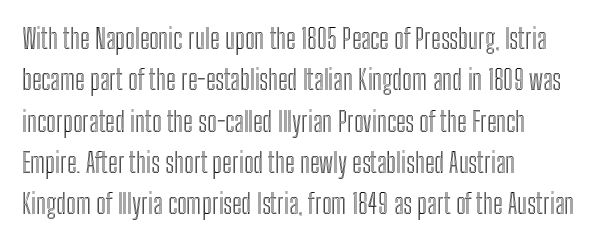
Q: Is the text italic (slanted)? A: No, it is upright.
Q: Is the text underlined? A: No.
Q: How is the paragraph aligned? A: Left-aligned.
Q: Is the spacing between letters normal or unusually wide? A: Normal.
Q: Is the spacing between lines tight, normal or loose? A: Normal.
